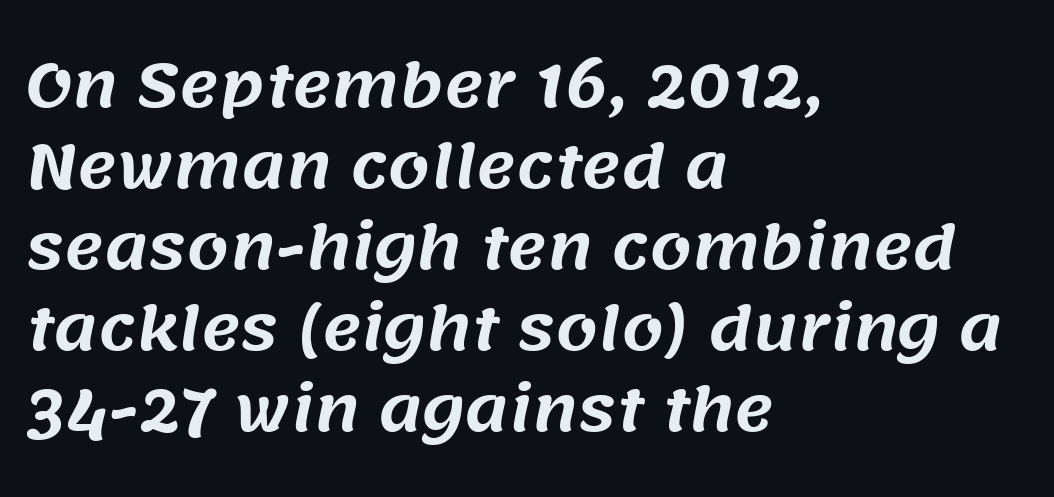
The image shows 60 px sans-serif type; set left-aligned, normal line spacing (1.35x), normal letter spacing, not underlined; medium stroke contrast and a large x-height.
